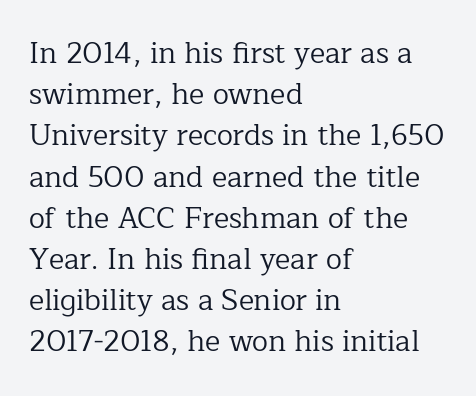
The image shows 29 px regular-weight serif type, upright; set left-aligned, normal line spacing (1.42x), normal letter spacing, not underlined; low stroke contrast and a medium x-height.
